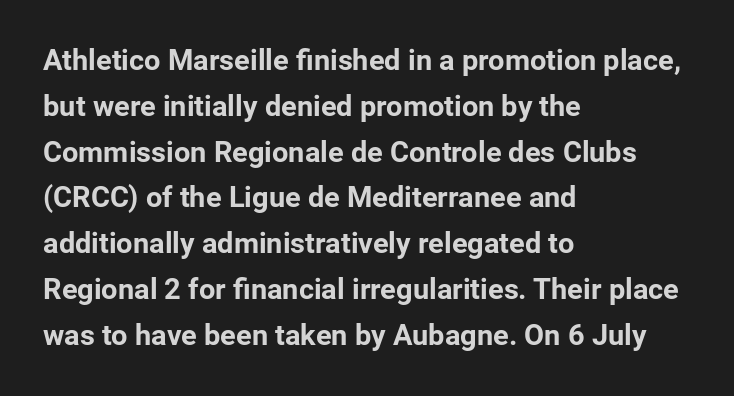
Q: Is the text bold? A: Yes.
Q: Is the text italic (slanted)? A: No, it is upright.
Q: Is the typeface a serif or a sans-serif typeface? A: Sans-serif.
Q: Is the text underlined? A: No.
Q: How is the paragraph aligned? A: Left-aligned.
Q: Is the spacing between letters normal or unusually wide? A: Normal.
Q: Is the spacing between lines tight, normal or loose? A: Normal.
Q: Width (condensed, normal, or wide)? A: Normal.
Q: Stroke contrast? A: Low.
Q: x-height? A: Medium.
Q: Monospaced? A: No.
